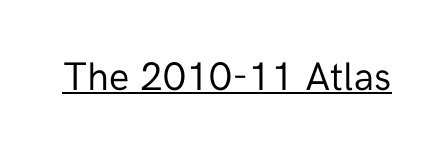
The image shows 40 px regular-weight sans-serif type, upright; set normal letter spacing, underlined; low stroke contrast and a medium x-height.
